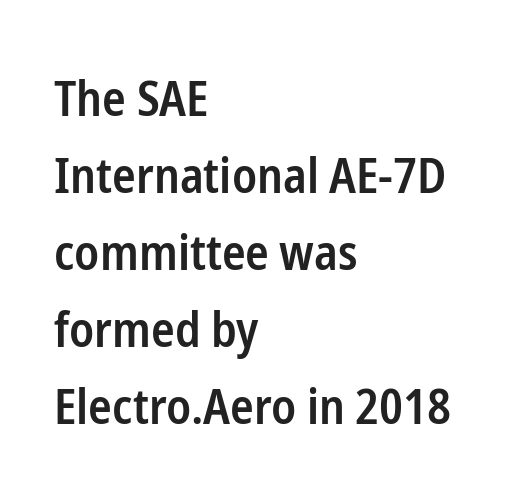
The image shows 49 px semibold, condensed sans-serif type, upright; set left-aligned, normal line spacing (1.57x), normal letter spacing, not underlined; low stroke contrast and a medium x-height.
